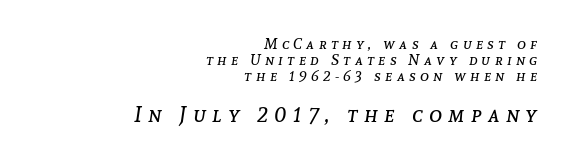
{"italic": "yes", "lean": "right", "slant_degrees": 8, "bold": "no", "underline": "no", "align": "right", "line_spacing": "tight", "line_spacing_ratio": 1.07, "letter_spacing": "wide", "letter_spacing_em": 0.29, "larger_block": "second", "size_ratio": 1.47, "glyph_px": 22}
